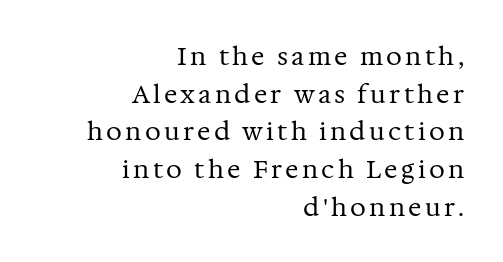
The image shows 25 px text type, upright; set right-aligned, normal line spacing (1.51x), not underlined.
